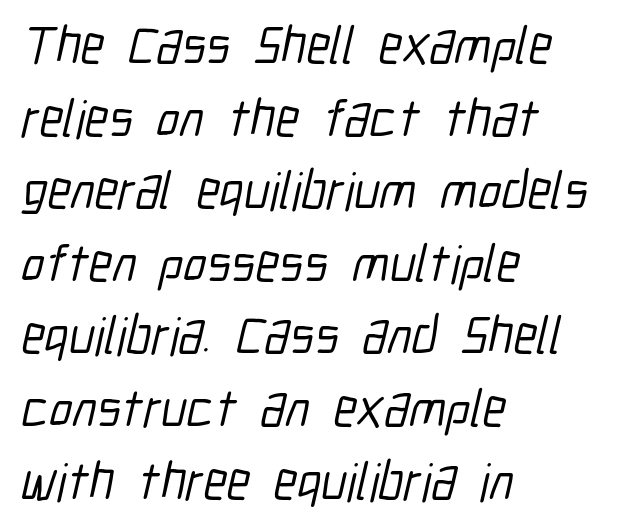
{"serif": "no", "width": "condensed", "stroke_contrast": "low", "x_height": "medium", "monospaced": "no", "underline": "no", "align": "left", "line_spacing": "normal", "line_spacing_ratio": 1.37, "letter_spacing": "normal", "letter_spacing_em": 0.0, "glyph_px": 53}
